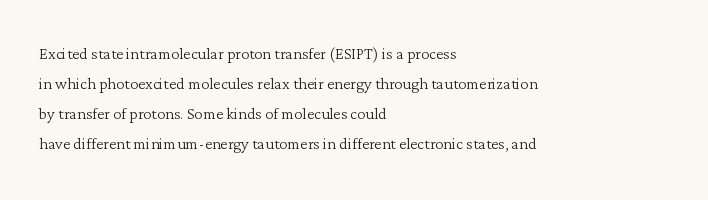
Q: Is the text bold? A: No.
Q: Is the text italic (slanted)? A: No, it is upright.
Q: Is the text underlined? A: No.
Q: How is the paragraph aligned? A: Left-aligned.
Q: Is the spacing between letters normal or unusually wide? A: Normal.
Q: Is the spacing between lines tight, normal or loose? A: Normal.
